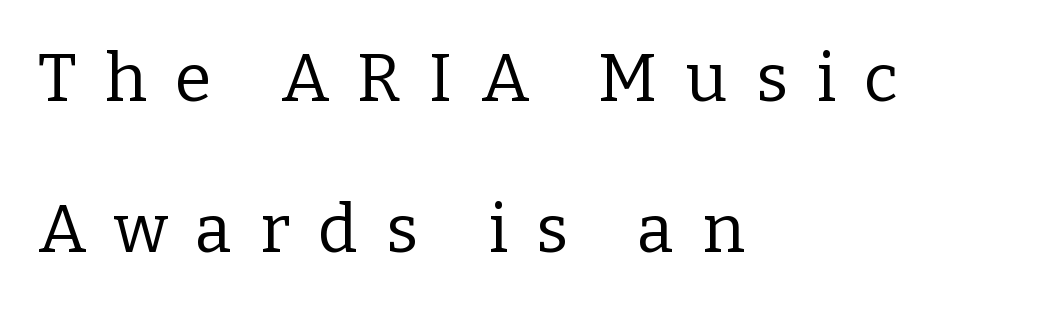
{"serif": "yes", "italic": "no", "bold": "no", "weight": "regular", "width": "normal", "stroke_contrast": "low", "x_height": "medium", "monospaced": "no", "underline": "no", "align": "left", "line_spacing": "loose", "line_spacing_ratio": 2.26, "letter_spacing": "wide", "letter_spacing_em": 0.42, "glyph_px": 67}
